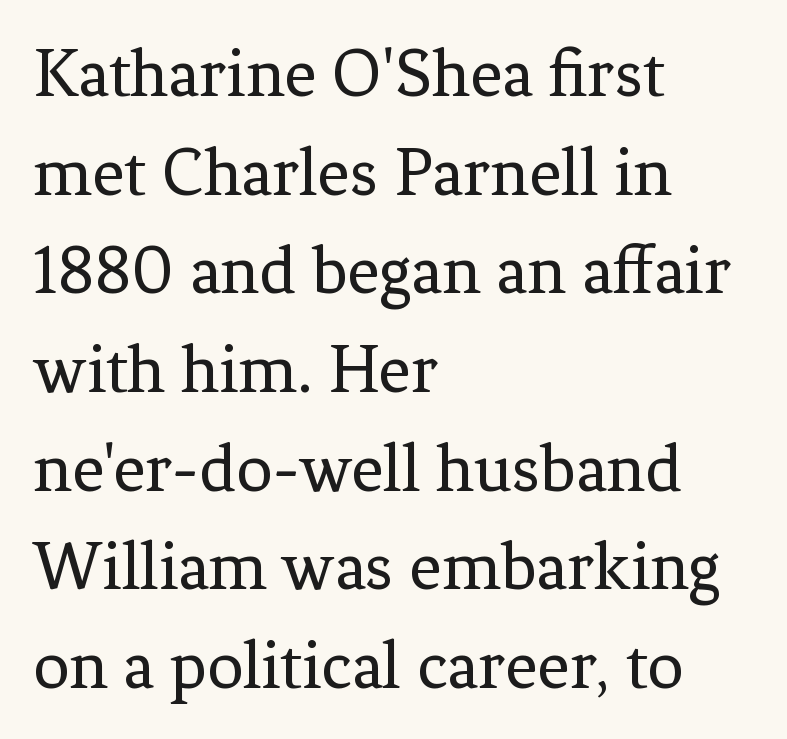
The image shows 71 px regular-weight serif type, upright; set left-aligned, normal line spacing (1.39x), normal letter spacing, not underlined; low stroke contrast and a medium x-height.
